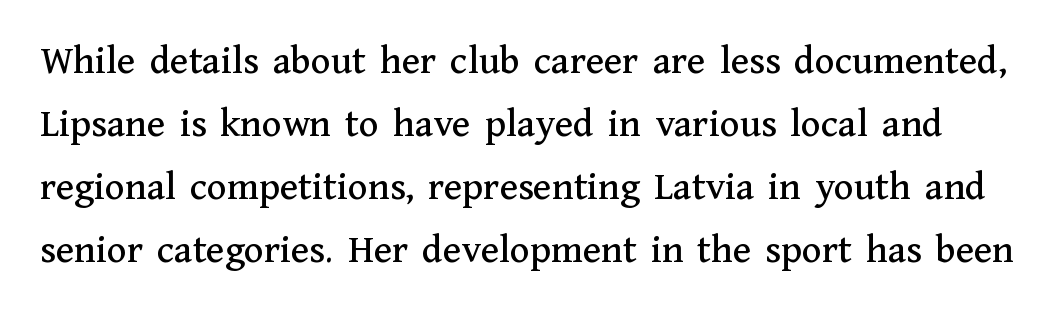
{"serif": "yes", "italic": "no", "width": "normal", "stroke_contrast": "medium", "x_height": "medium", "monospaced": "no", "underline": "no", "line_spacing": "normal", "line_spacing_ratio": 1.54, "letter_spacing": "normal", "letter_spacing_em": 0.0, "glyph_px": 41}
